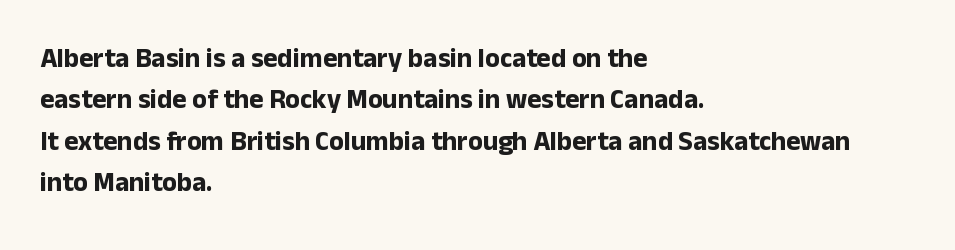
{"italic": "no", "bold": "yes", "underline": "no", "align": "left", "line_spacing": "normal", "line_spacing_ratio": 1.53, "letter_spacing": "normal", "letter_spacing_em": 0.0, "glyph_px": 27}
